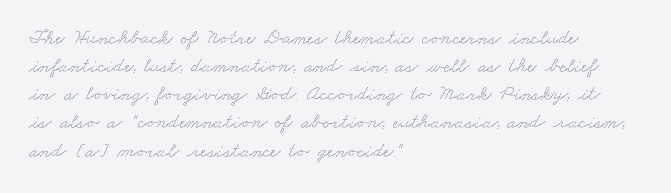
{"underline": "no", "align": "left", "line_spacing": "normal", "line_spacing_ratio": 1.34, "letter_spacing": "normal", "letter_spacing_em": 0.0, "glyph_px": 21}
